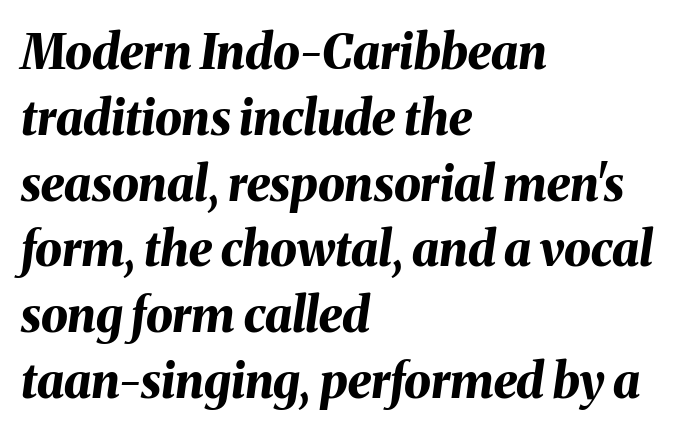
Q: Is the text bold? A: Yes.
Q: Is the text italic (slanted)? A: Yes, it leans right by about 8 degrees.
Q: Is the text underlined? A: No.
Q: How is the paragraph aligned? A: Left-aligned.
Q: Is the spacing between letters normal or unusually wide? A: Normal.
Q: Is the spacing between lines tight, normal or loose? A: Normal.
Q: Width (condensed, normal, or wide)? A: Normal.
Q: Stroke contrast? A: Medium.
Q: x-height? A: Medium.
Q: Monospaced? A: No.
